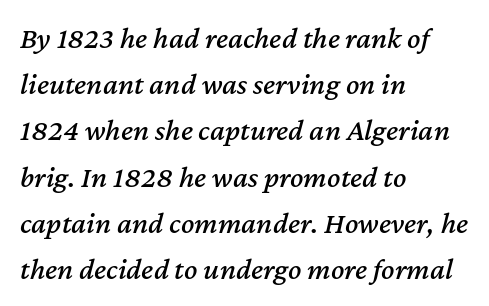
Compared with typical body copy, the letter spacing here is the same. Each letter keeps its own natural width here, so spacing adapts to shape. The text carries the slant typical of an italic or oblique font. Underline: absent. The ragged edge is on the right, which tells us the setting is flush left.
